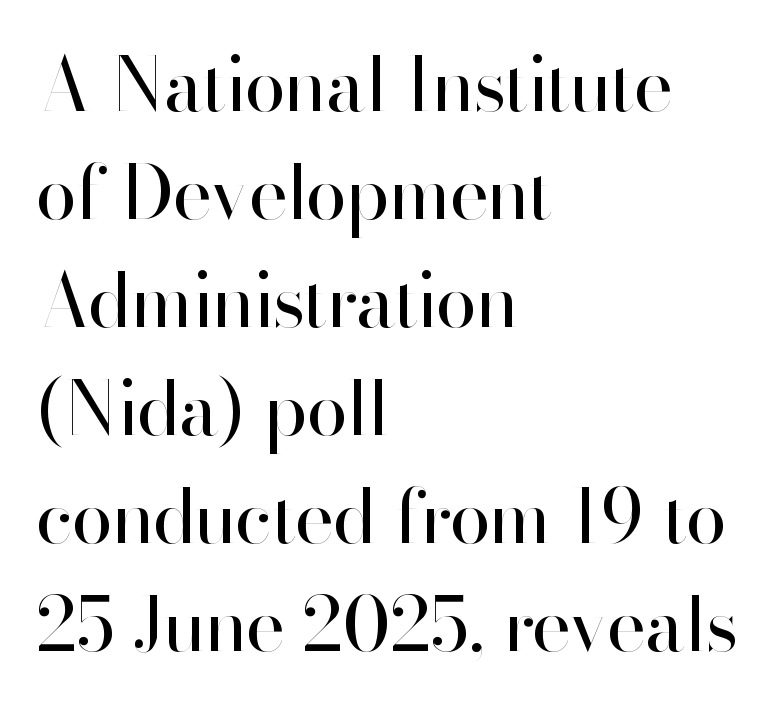
Descender tails drop into unmarked territory. A typesetter would call this zero additional tracking. Varying glyph widths throughout — classic text-font behaviour. Designer's note — italics off, roman on. The ragged edge is on the right, which tells us the setting is flush left. Unlike a traditional serif, this face leaves its strokes unadorned.
